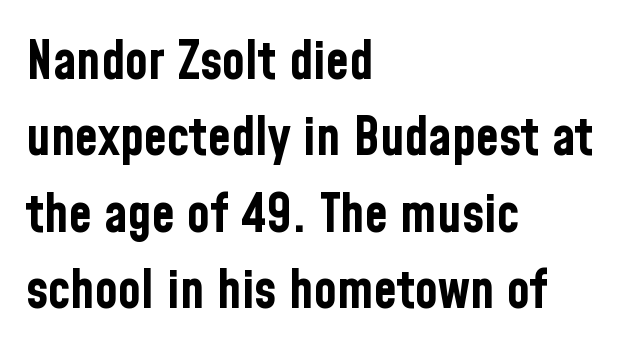
The glyphs in this specimen are sans serif. The type is set solid horizontally, with unmodified tracking. The passage shown is typed in a proportional face where columns would drift. Quick note: underline off.
